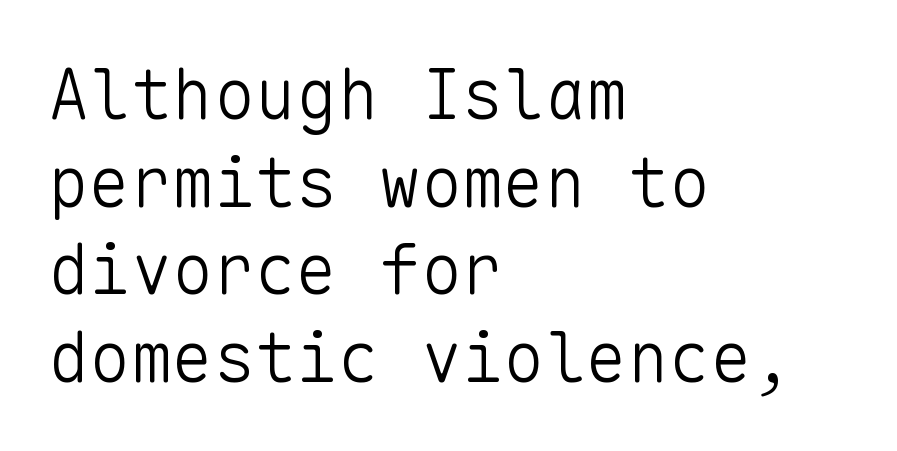
No letter is thick-stroked: the sample isn't bold. Type style note: lacks serifs. Clear beneath every line of the passage. Look at the tracking — it's just the regular setting, nothing added. Regarding leading, the lines here are spaced in the standard way. The passage shown is typed in a monospace face where columns stay perfectly aligned.
